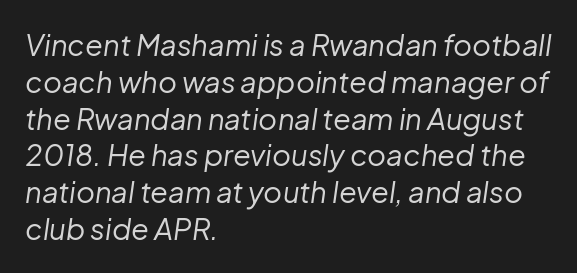
{"italic": "yes", "lean": "right", "slant_degrees": 8, "bold": "no", "weight": "regular", "width": "normal", "stroke_contrast": "low", "x_height": "medium", "monospaced": "no", "underline": "no", "align": "left", "line_spacing": "normal", "line_spacing_ratio": 1.27, "letter_spacing": "normal", "letter_spacing_em": 0.0, "glyph_px": 29}
